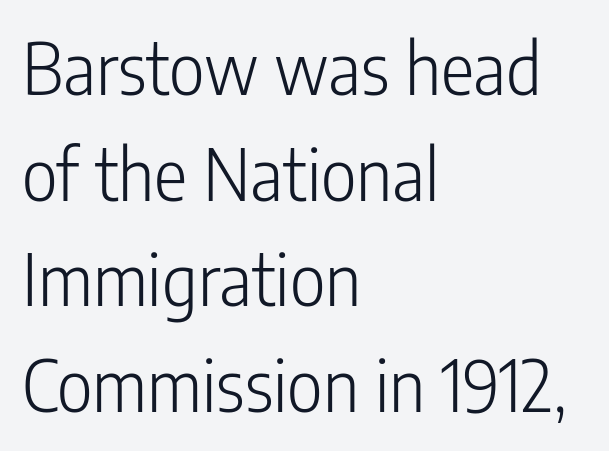
The rendering keeps characters at their native spacing. Each stroke keeps to a modest, everyday thickness or less. The lines sit at an ordinary, default distance from one another. The compositor pushed each line to the left boundary. The typography opts for an upright posture over an oblique one.
